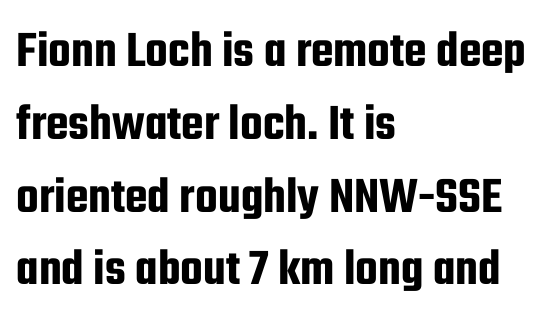
The image shows 52 px condensed sans-serif type, upright; set left-aligned, normal line spacing (1.4x), normal letter spacing, not underlined; low stroke contrast and a medium x-height.
